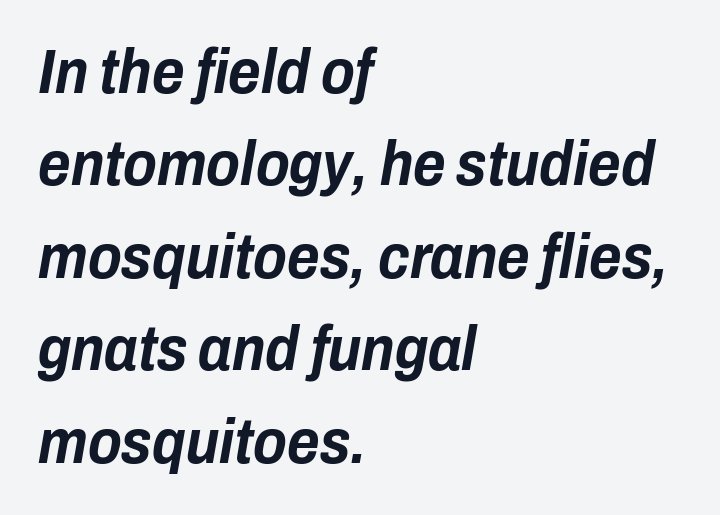
{"italic": "yes", "lean": "right", "slant_degrees": 10, "bold": "yes", "weight": "bold", "width": "condensed", "stroke_contrast": "low", "x_height": "medium", "monospaced": "no", "underline": "no", "align": "left", "line_spacing": "normal", "line_spacing_ratio": 1.49, "letter_spacing": "normal", "letter_spacing_em": 0.0, "glyph_px": 62}
